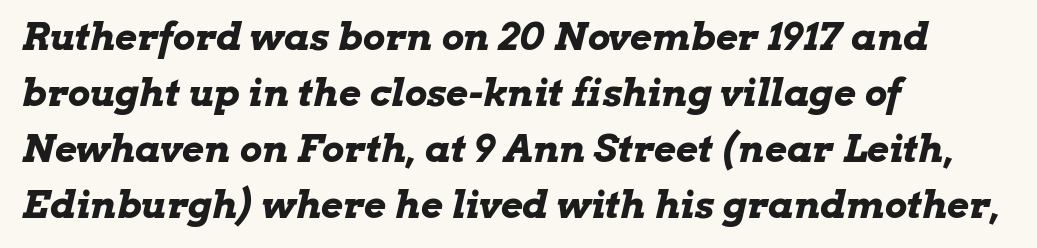
All the whitespace from short lines collects on the right. A typesetter would call this zero additional tracking. Bare-footed words on every line. These lines are rendered in a variable-pitch font.
